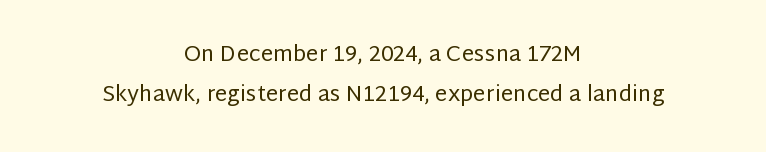
The font's upright variant was chosen for this text. A student would call this center alignment; a typographer would say set centered. This reads as an unemphasized weight, regular at the heaviest. The passage shown has conventional tracking throughout. Descender tails drop into unmarked territory.
